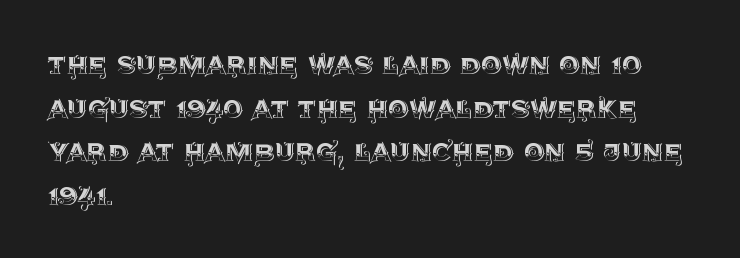
Letter spacing: default. These lines were composed using upright roman letters. Reading down the block, your eye returns to a fixed left position each line. Is this a fixed-width face? No — the glyphs have proportional, varying widths. The glyphs are unaccompanied by any horizontal stroke below them.
